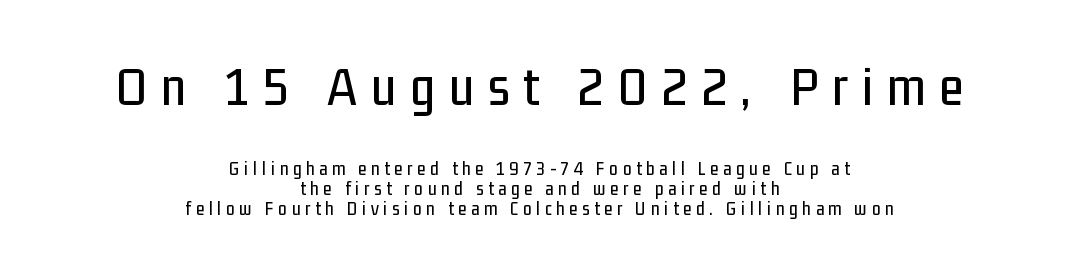
Each letter's strokes conclude bluntly, with no projecting serifs. Descenders hang freely into open space. Between these two stacked blocks, the higher one wins on size. Leading: reduced. Posture: straight, roman, zero tilt. Both edges are ragged and mirror each other, which tells us the setting is centered.
